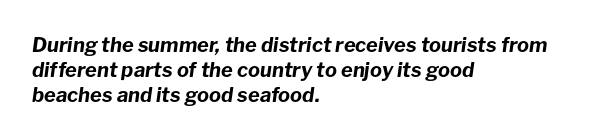
{"italic": "yes", "lean": "right", "slant_degrees": 8, "bold": "yes", "underline": "no", "align": "left", "line_spacing_ratio": 1.24, "letter_spacing": "normal", "letter_spacing_em": 0.0, "glyph_px": 20}
